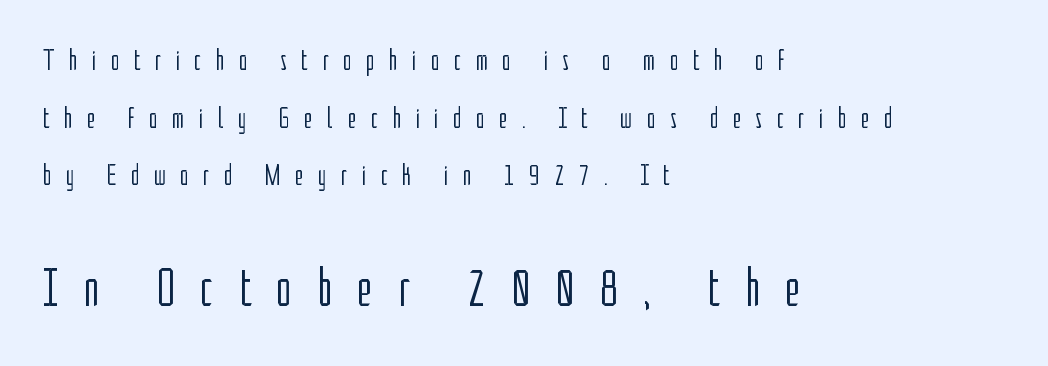
Q: Is the text bold? A: No.
Q: Is the text italic (slanted)? A: No, it is upright.
Q: Is the typeface a serif or a sans-serif typeface? A: Sans-serif.
Q: Is the text underlined? A: No.
Q: How is the paragraph aligned? A: Left-aligned.
Q: Is the spacing between letters normal or unusually wide? A: Unusually wide.
Q: Is the spacing between lines tight, normal or loose? A: Loose.
Q: Which block of text is set in a larger size, the first (top) or the second (bottom)? A: The second (bottom) one.
Q: Width (condensed, normal, or wide)? A: Condensed.
Q: Stroke contrast? A: Low.
Q: x-height? A: Medium.
Q: Monospaced? A: No.
